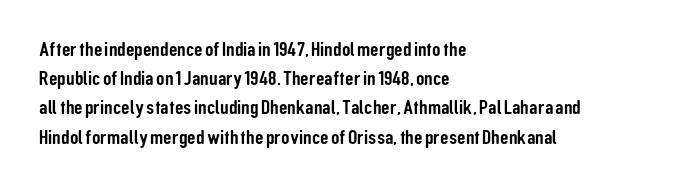
Each word holds together tightly as a unit, with standard inter-letter gaps. Left-aligned paragraph, ragged on the right. The vertical gap from one line to the next is medium. Nope, not italic — everything's standing straight. Check the space under the baseline: it is left empty.
